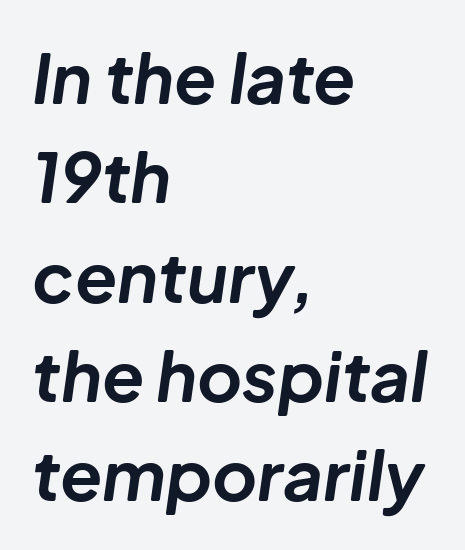
Q: Is the text bold? A: Yes.
Q: Is the text italic (slanted)? A: Yes, it leans right by about 8 degrees.
Q: Is the text underlined? A: No.
Q: How is the paragraph aligned? A: Left-aligned.
Q: Is the spacing between letters normal or unusually wide? A: Normal.
Q: Is the spacing between lines tight, normal or loose? A: Normal.
Q: Width (condensed, normal, or wide)? A: Normal.
Q: Stroke contrast? A: Low.
Q: x-height? A: Medium.
Q: Monospaced? A: No.
